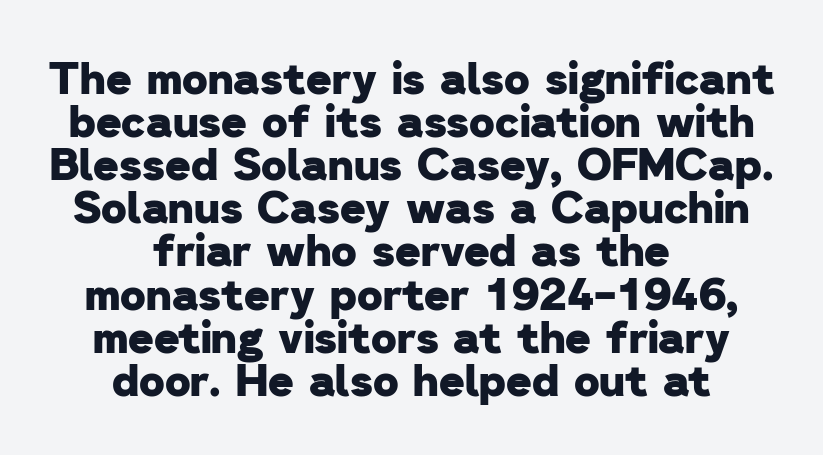
{"serif": "no", "bold": "yes", "weight": "heavy", "width": "normal", "stroke_contrast": "low", "x_height": "medium", "monospaced": "no", "underline": "no", "align": "center", "line_spacing": "tight", "line_spacing_ratio": 0.98, "letter_spacing": "normal", "letter_spacing_em": 0.0, "glyph_px": 44}
